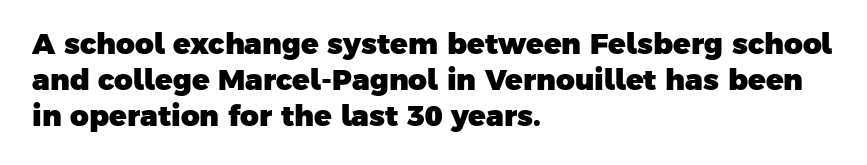
Q: Is the text bold? A: Yes.
Q: Is the typeface a serif or a sans-serif typeface? A: Sans-serif.
Q: Is the text underlined? A: No.
Q: How is the paragraph aligned? A: Left-aligned.
Q: Is the spacing between letters normal or unusually wide? A: Normal.
Q: Is the spacing between lines tight, normal or loose? A: Normal.
Q: Width (condensed, normal, or wide)? A: Normal.
Q: Stroke contrast? A: Low.
Q: x-height? A: Medium.
Q: Monospaced? A: No.
